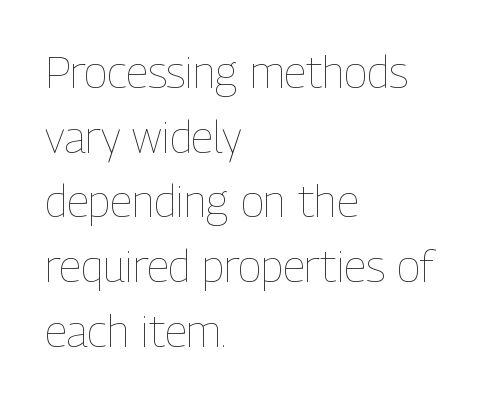
{"italic": "no", "bold": "no", "weight": "thin", "width": "condensed", "stroke_contrast": "low", "x_height": "medium", "monospaced": "no", "underline": "no", "align": "left", "line_spacing": "normal", "line_spacing_ratio": 1.47, "letter_spacing": "normal", "letter_spacing_em": 0.0, "glyph_px": 44}
